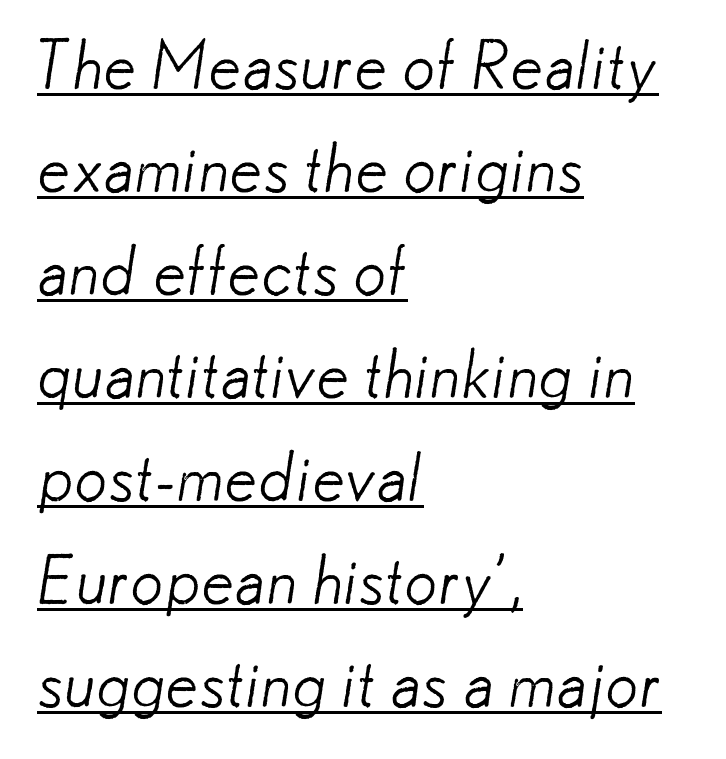
{"serif": "no", "bold": "no", "weight": "light", "width": "normal", "stroke_contrast": "low", "x_height": "small", "monospaced": "no", "underline": "yes", "align": "left", "line_spacing": "normal", "line_spacing_ratio": 1.56, "letter_spacing": "normal", "letter_spacing_em": 0.0, "glyph_px": 66}
